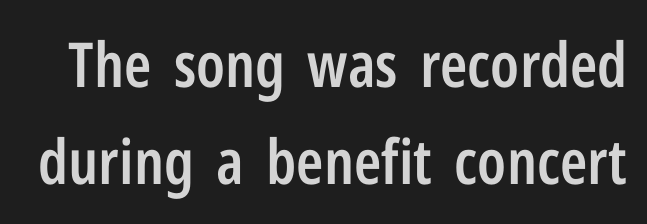
Q: Is the text bold? A: Semi-bold.
Q: Is the text italic (slanted)? A: No, it is upright.
Q: Is the typeface a serif or a sans-serif typeface? A: Sans-serif.
Q: Is the text underlined? A: No.
Q: Is the spacing between letters normal or unusually wide? A: Normal.
Q: Is the spacing between lines tight, normal or loose? A: Normal.
Q: Width (condensed, normal, or wide)? A: Condensed.
Q: Stroke contrast? A: Low.
Q: x-height? A: Medium.
Q: Monospaced? A: No.
